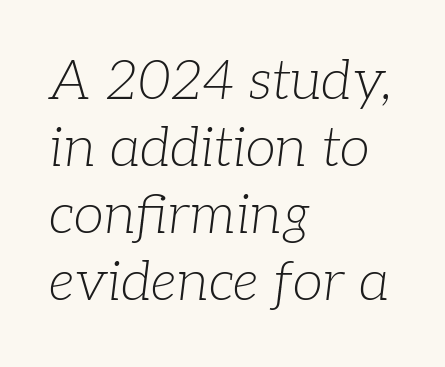
The image shows 55 px light serif type, italic (leaning right); set left-aligned, line spacing 1.22x, normal letter spacing, not underlined; low stroke contrast and a medium x-height.
